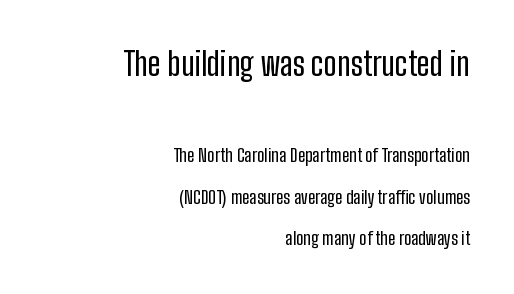
The image shows 32 px condensed sans-serif type, upright; set right-aligned, loose line spacing (2.32x), normal letter spacing, not underlined; the first (top) block is 1.78x larger; low stroke contrast and a medium x-height.
